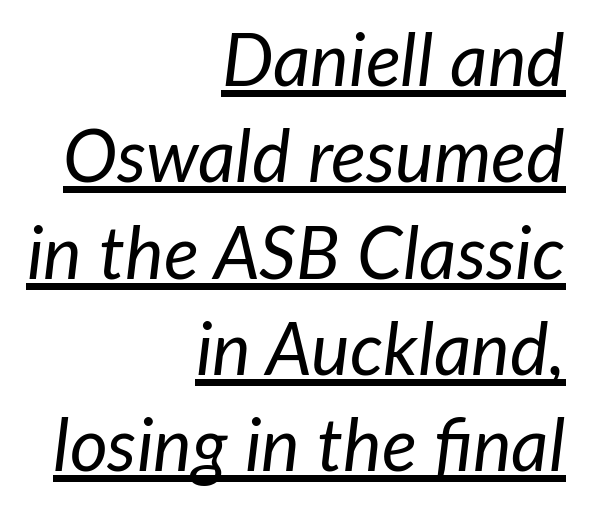
One-word summary of the alignment: right. Like a heading marked for emphasis, these lines bear an underscore. Rendered with sloped, italic letterforms. Regular leading.
